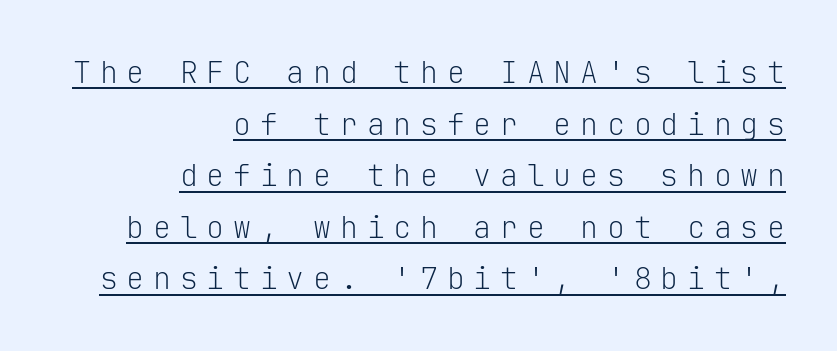
Q: Is the text bold? A: No.
Q: Is the text italic (slanted)? A: No, it is upright.
Q: Is the typeface a serif or a sans-serif typeface? A: Sans-serif.
Q: Is the text underlined? A: Yes.
Q: How is the paragraph aligned? A: Right-aligned.
Q: Is the spacing between letters normal or unusually wide? A: Unusually wide.
Q: Width (condensed, normal, or wide)? A: Normal.
Q: Stroke contrast? A: Low.
Q: x-height? A: Medium.
Q: Monospaced? A: Yes.
